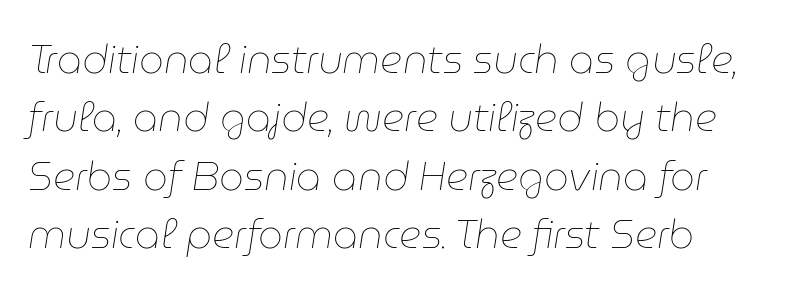
The strip under each line holds only bare page. The letters advance in unequal steps, a hallmark of proportional type. Standard letterfit; no display-style spreading of the glyphs. This block has exactly the height ordinary leading produces. Designer's note — italics engaged. The strokes are not fattened; the text isn't bold.
